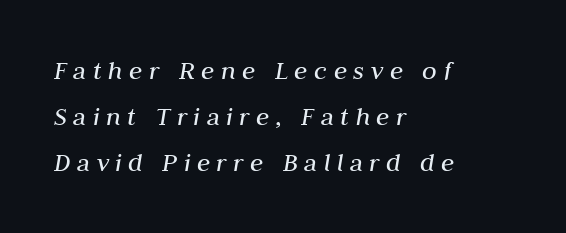
{"italic": "yes", "lean": "right", "slant_degrees": 10, "bold": "no", "underline": "no", "align": "left", "line_spacing": "normal", "line_spacing_ratio": 1.7, "letter_spacing": "wide", "letter_spacing_em": 0.24, "glyph_px": 27}
